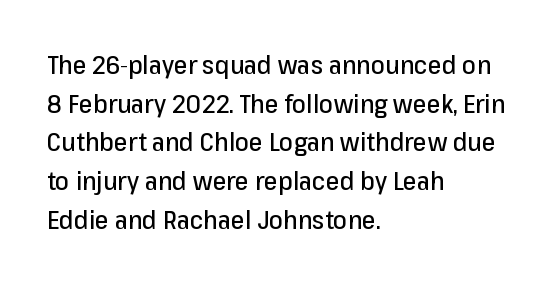
{"italic": "no", "underline": "no", "align": "left", "line_spacing": "normal", "line_spacing_ratio": 1.55, "letter_spacing": "normal", "letter_spacing_em": 0.0, "glyph_px": 25}
